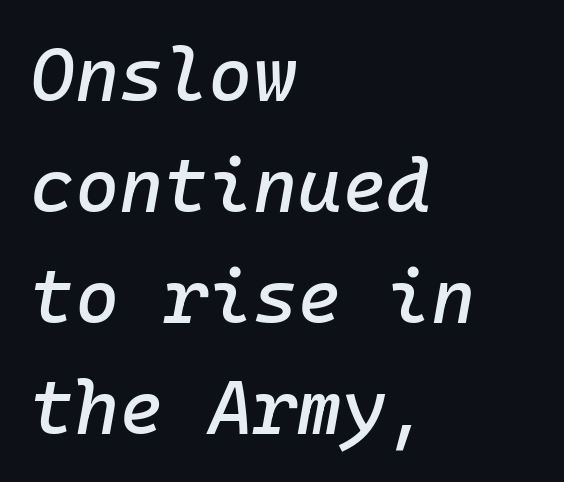
Q: Is the text italic (slanted)? A: Yes, it leans right by about 10 degrees.
Q: Is the text underlined? A: No.
Q: How is the paragraph aligned? A: Left-aligned.
Q: Is the spacing between letters normal or unusually wide? A: Normal.
Q: Is the spacing between lines tight, normal or loose? A: Normal.
Q: Width (condensed, normal, or wide)? A: Normal.
Q: Stroke contrast? A: Low.
Q: x-height? A: Medium.
